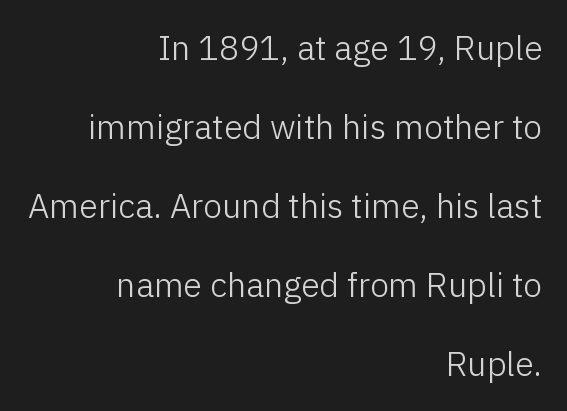
{"serif": "no", "italic": "no", "bold": "no", "weight": "light", "width": "normal", "stroke_contrast": "low", "x_height": "medium", "monospaced": "no", "underline": "no", "align": "right", "line_spacing": "loose", "line_spacing_ratio": 2.32, "letter_spacing": "normal", "letter_spacing_em": 0.0, "glyph_px": 34}
